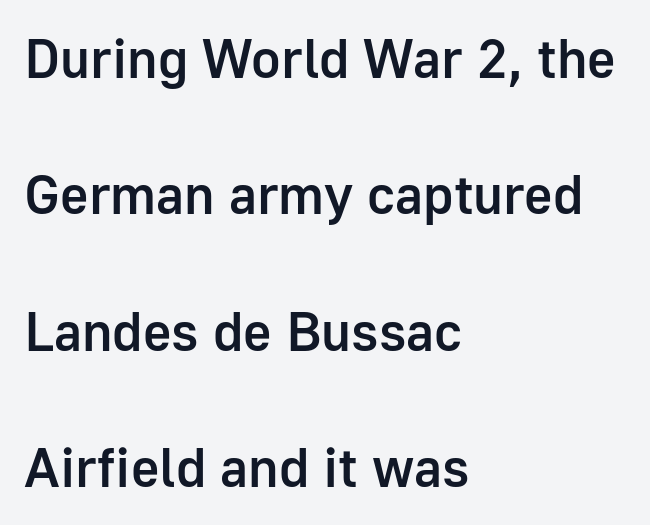
Character widths vary here, with narrow letters taking less room than wide ones. The type family on display is of the sans-serif kind. Tall strokes in this sample are plumb rather than angled. Compared with a centered layout, this one pins lines to the left instead.
